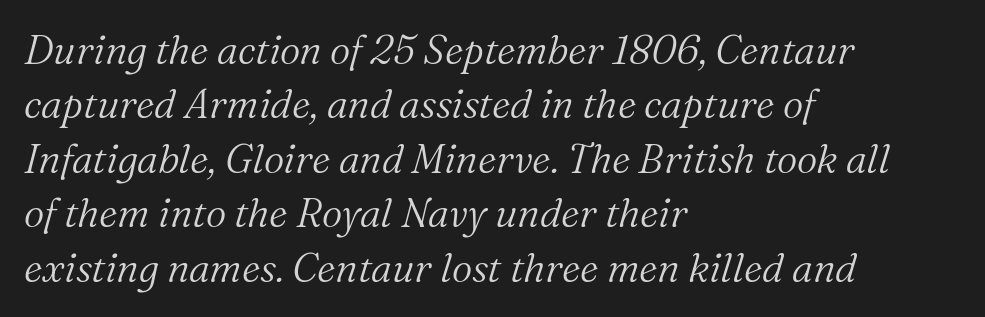
{"serif": "yes", "italic": "yes", "lean": "right", "slant_degrees": 16, "bold": "no", "weight": "light", "width": "normal", "stroke_contrast": "medium", "x_height": "medium", "monospaced": "no", "underline": "no", "align": "left", "line_spacing": "normal", "line_spacing_ratio": 1.36, "letter_spacing": "normal", "letter_spacing_em": 0.0, "glyph_px": 40}
